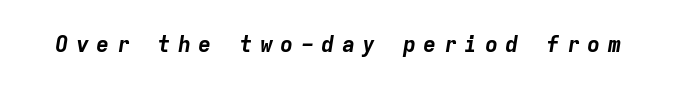
The image shows 22 px bold type, italic (leaning right); set unusually wide letter spacing (+0.33 em), not underlined.
